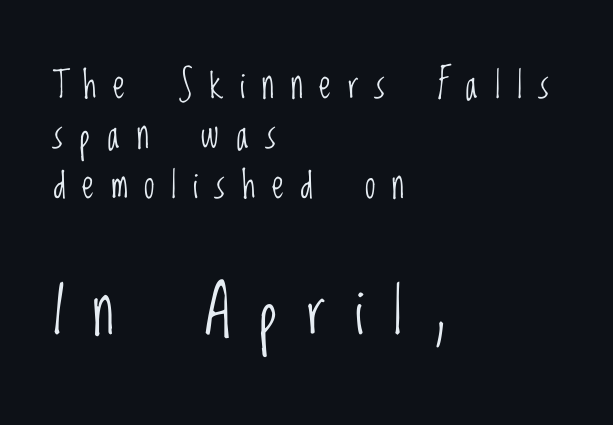
The image shows 66 px light, condensed sans-serif type, upright; set left-aligned, normal line spacing (1.32x), unusually wide letter spacing (+0.44 em), not underlined; the second (bottom) block is 1.74x larger; low stroke contrast and a large x-height.
